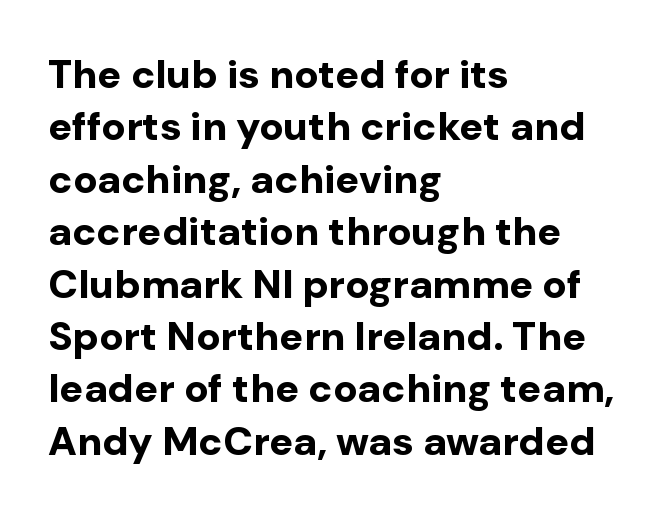
Q: Is the text bold? A: Yes.
Q: Is the text italic (slanted)? A: No, it is upright.
Q: Is the typeface a serif or a sans-serif typeface? A: Sans-serif.
Q: Is the text underlined? A: No.
Q: How is the paragraph aligned? A: Left-aligned.
Q: Is the spacing between letters normal or unusually wide? A: Normal.
Q: Is the spacing between lines tight, normal or loose? A: Normal.
Q: Width (condensed, normal, or wide)? A: Normal.
Q: Stroke contrast? A: Low.
Q: x-height? A: Medium.
Q: Monospaced? A: No.
